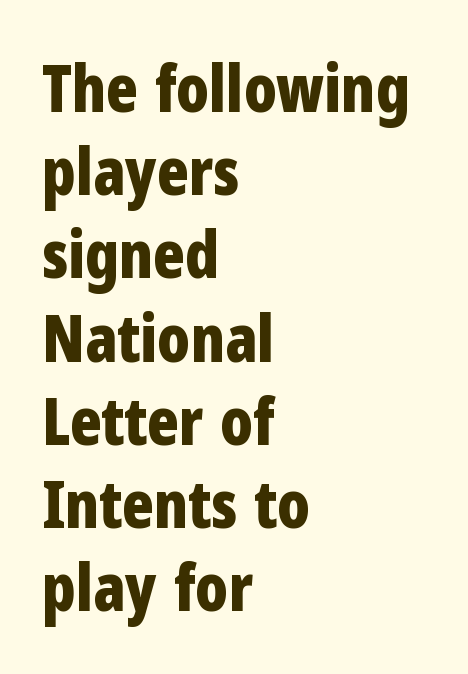
{"serif": "no", "italic": "no", "bold": "yes", "weight": "bold", "width": "condensed", "stroke_contrast": "low", "x_height": "medium", "monospaced": "no", "underline": "no", "align": "left", "line_spacing": "normal", "line_spacing_ratio": 1.28, "letter_spacing": "normal", "letter_spacing_em": 0.0, "glyph_px": 65}
